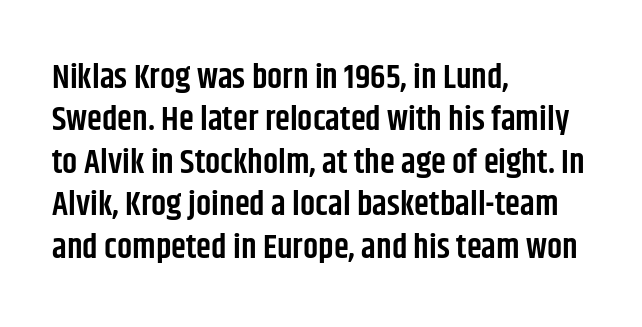
The image shows 34 px semibold, condensed sans-serif type, upright; set left-aligned, normal line spacing (1.25x), normal letter spacing, not underlined; low stroke contrast and a large x-height.
